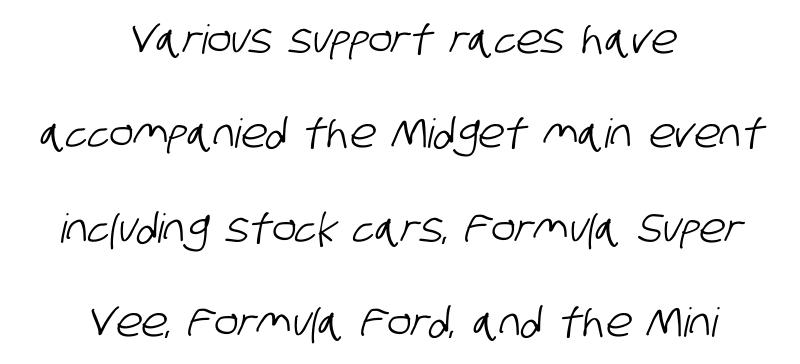
Q: Is the typeface a serif or a sans-serif typeface? A: Sans-serif.
Q: Is the text underlined? A: No.
Q: How is the paragraph aligned? A: Centered.
Q: Is the spacing between letters normal or unusually wide? A: Normal.
Q: Is the spacing between lines tight, normal or loose? A: Loose.
Q: Width (condensed, normal, or wide)? A: Condensed.
Q: Stroke contrast? A: Low.
Q: x-height? A: Large.
Q: Monospaced? A: No.
